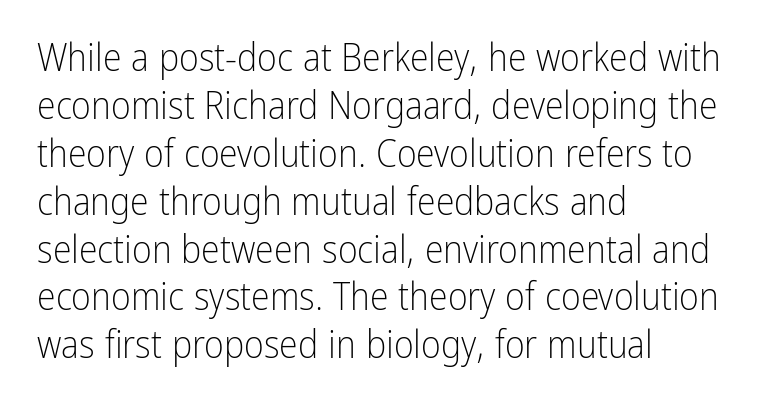
{"serif": "no", "italic": "no", "bold": "no", "weight": "light", "width": "condensed", "stroke_contrast": "low", "x_height": "medium", "monospaced": "no", "underline": "no", "align": "left", "line_spacing": "normal", "line_spacing_ratio": 1.26, "letter_spacing": "normal", "letter_spacing_em": 0.0, "glyph_px": 38}
